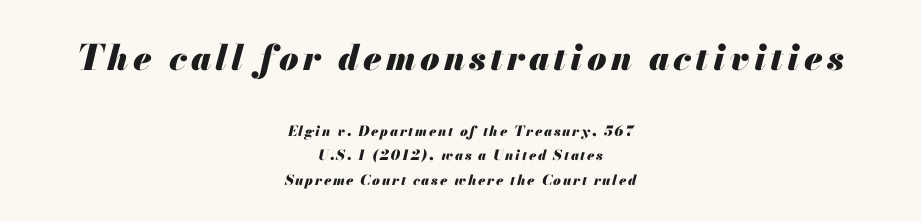
The image shows 35 px heavy type, italic (leaning right); set centered, line spacing 1.76x, not underlined; the first (top) block is 2.5x larger; medium stroke contrast and a small x-height.
